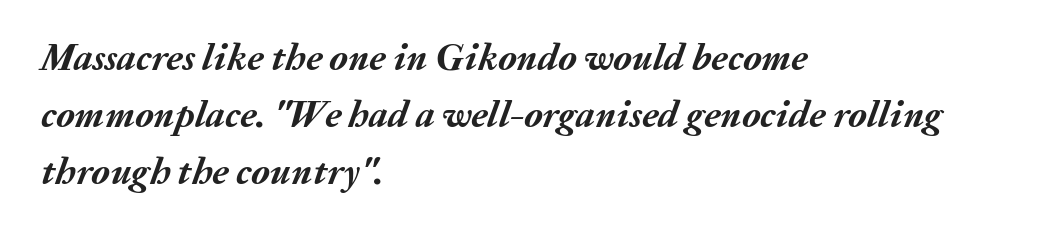
Is the type bold? Yes — the strokes are clearly thick and heavy. Notice how descenders clear the ascenders below comfortably — that's standard leading. The space beneath each line is pristine and unruled. Each letter keeps its own natural width here, so spacing adapts to shape.
